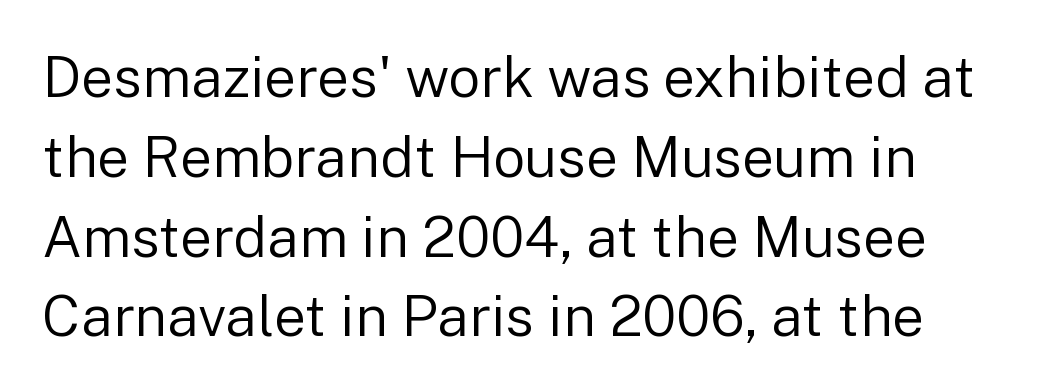
Unmarked baselines from the first word to the last. Classification — sans serif. Counters stay open thanks to moderate or lighter strokes. Note the varied advance widths — an 'i' is clearly narrower than an 'm'. The gaps between neighbouring characters are ordinary and unremarkable. Posture: straight, roman, zero tilt.
